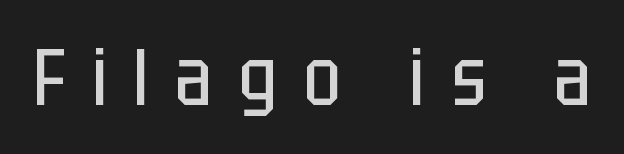
Q: Is the text bold? A: No.
Q: Is the text italic (slanted)? A: No, it is upright.
Q: Is the typeface a serif or a sans-serif typeface? A: Sans-serif.
Q: Is the text underlined? A: No.
Q: Is the spacing between letters normal or unusually wide? A: Unusually wide.
Q: Width (condensed, normal, or wide)? A: Condensed.
Q: Stroke contrast? A: Low.
Q: x-height? A: Large.
Q: Monospaced? A: No.
